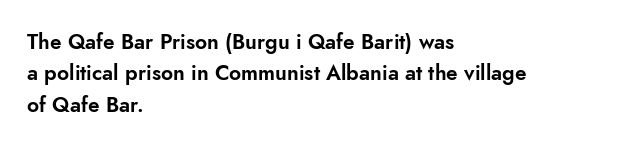
The image shows 21 px text type, upright; set left-aligned, normal line spacing (1.49x), normal letter spacing, not underlined.
